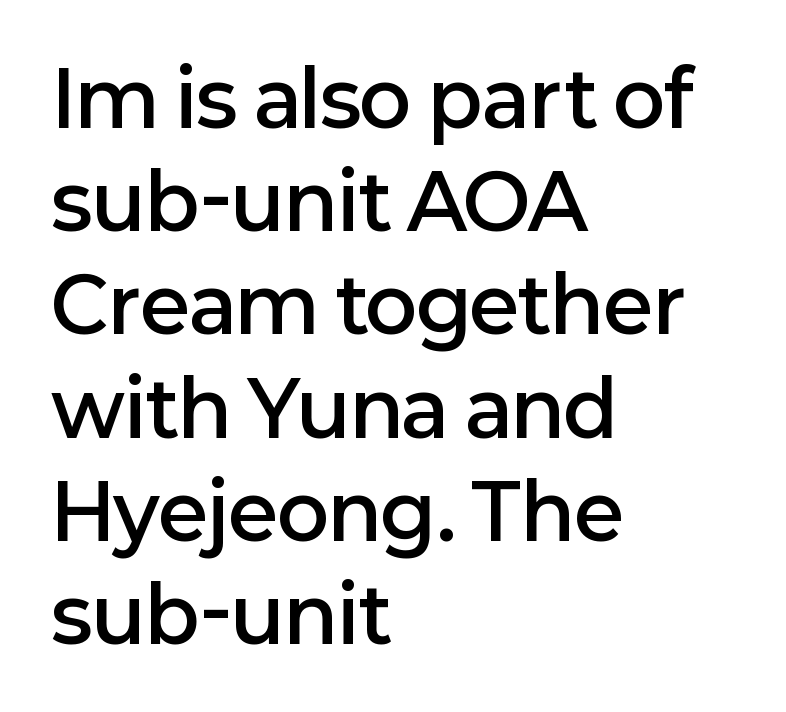
The image shows 77 px semibold sans-serif type, upright; set left-aligned, normal line spacing (1.34x), normal letter spacing, not underlined; low stroke contrast and a medium x-height.
